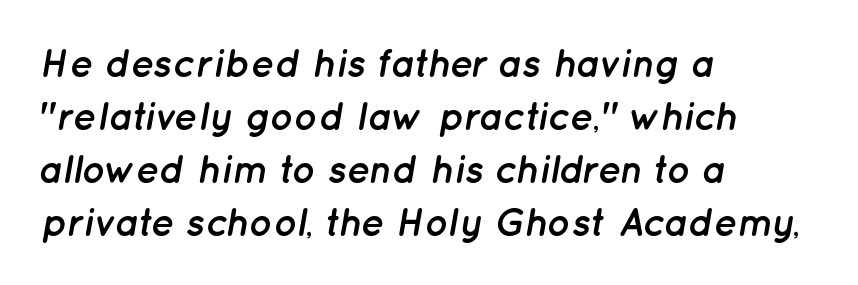
Q: Is the text bold? A: Yes.
Q: Is the text italic (slanted)? A: Yes, it leans right by about 12 degrees.
Q: Is the text underlined? A: No.
Q: How is the paragraph aligned? A: Left-aligned.
Q: Is the spacing between letters normal or unusually wide? A: Normal.
Q: Is the spacing between lines tight, normal or loose? A: Normal.
Q: Width (condensed, normal, or wide)? A: Normal.
Q: Stroke contrast? A: Low.
Q: x-height? A: Medium.
Q: Monospaced? A: No.
